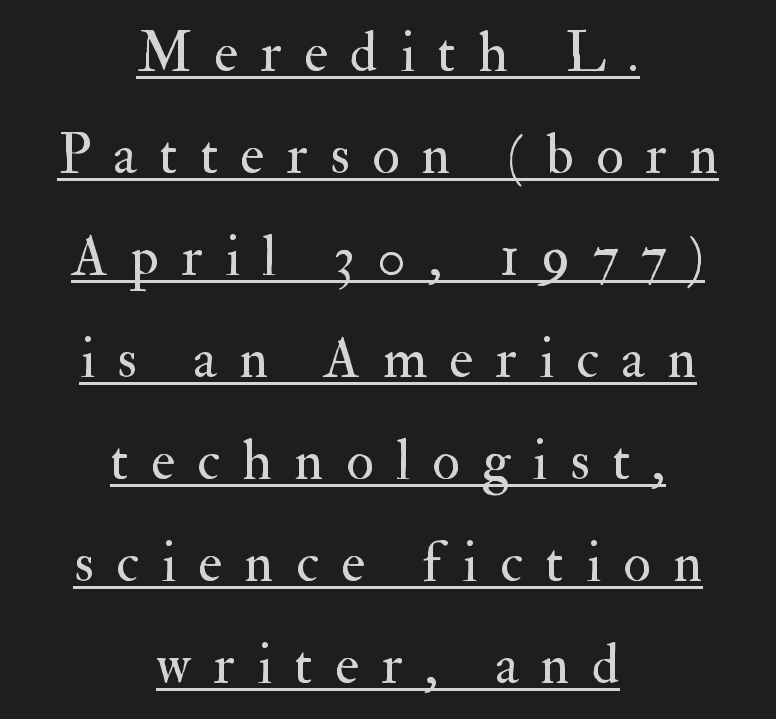
The image shows 57 px regular-weight serif type, upright; set centered, line spacing 1.79x, unusually wide letter spacing (+0.39 em), underlined; medium stroke contrast and a small x-height.
